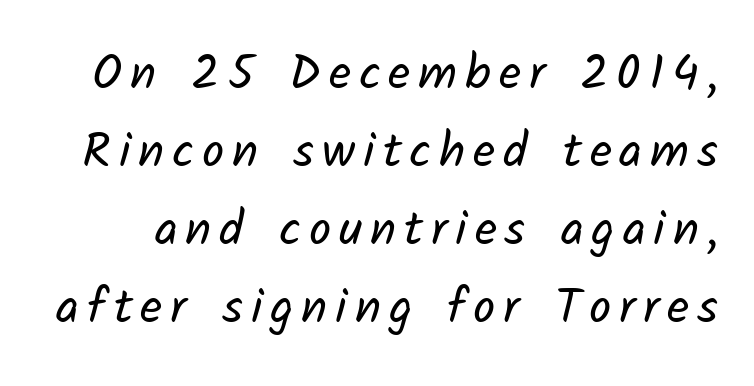
The image shows 49 px regular-weight sans-serif type; set normal line spacing (1.59x), not underlined; low stroke contrast and a medium x-height.
